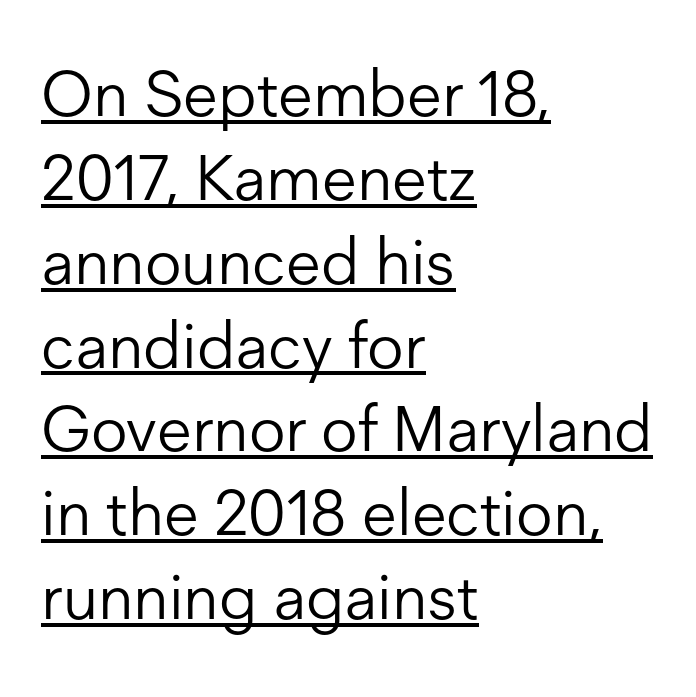
Q: Is the text bold? A: No.
Q: Is the text italic (slanted)? A: No, it is upright.
Q: Is the typeface a serif or a sans-serif typeface? A: Sans-serif.
Q: Is the text underlined? A: Yes.
Q: How is the paragraph aligned? A: Left-aligned.
Q: Is the spacing between letters normal or unusually wide? A: Normal.
Q: Is the spacing between lines tight, normal or loose? A: Normal.
Q: Width (condensed, normal, or wide)? A: Normal.
Q: Stroke contrast? A: Low.
Q: x-height? A: Medium.
Q: Monospaced? A: No.
